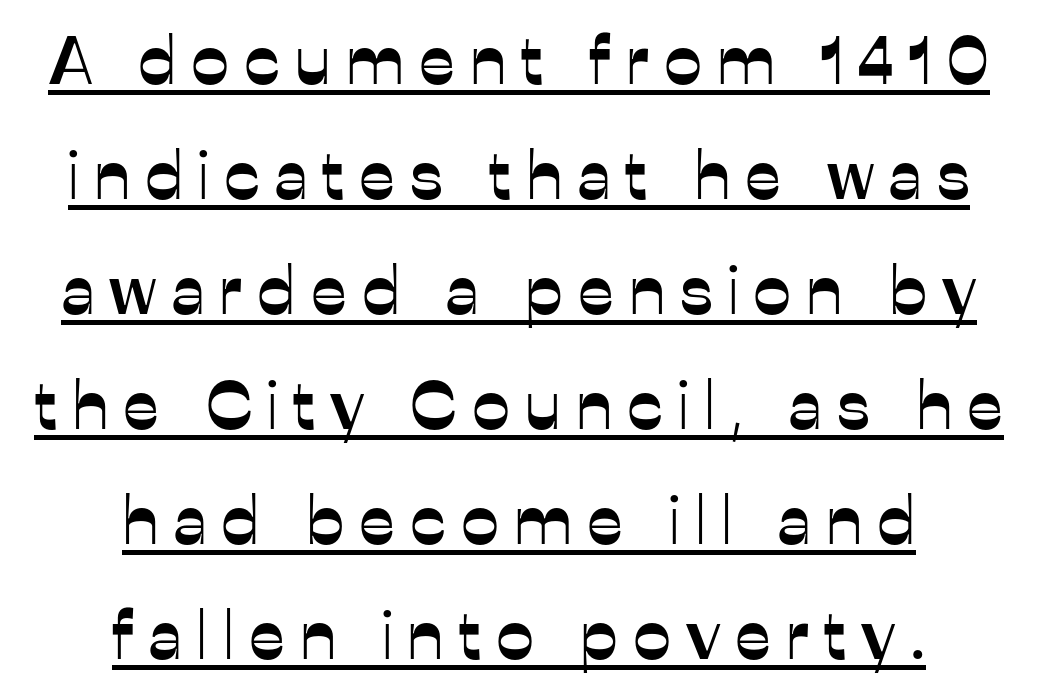
{"serif": "no", "italic": "no", "width": "normal", "stroke_contrast": "low", "x_height": "medium", "monospaced": "no", "underline": "yes", "align": "center", "line_spacing": "normal", "line_spacing_ratio": 1.69, "letter_spacing": "wide", "letter_spacing_em": 0.22, "glyph_px": 68}
